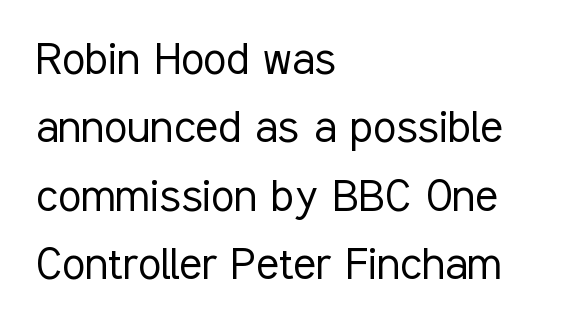
Rows of type keep a routine distance in the vertical direction. The glyphs in this specimen are sans serif. This sample is left-justified, so line endings fall wherever the words run out. Spacing between characters is what you'd get straight out of the box.
